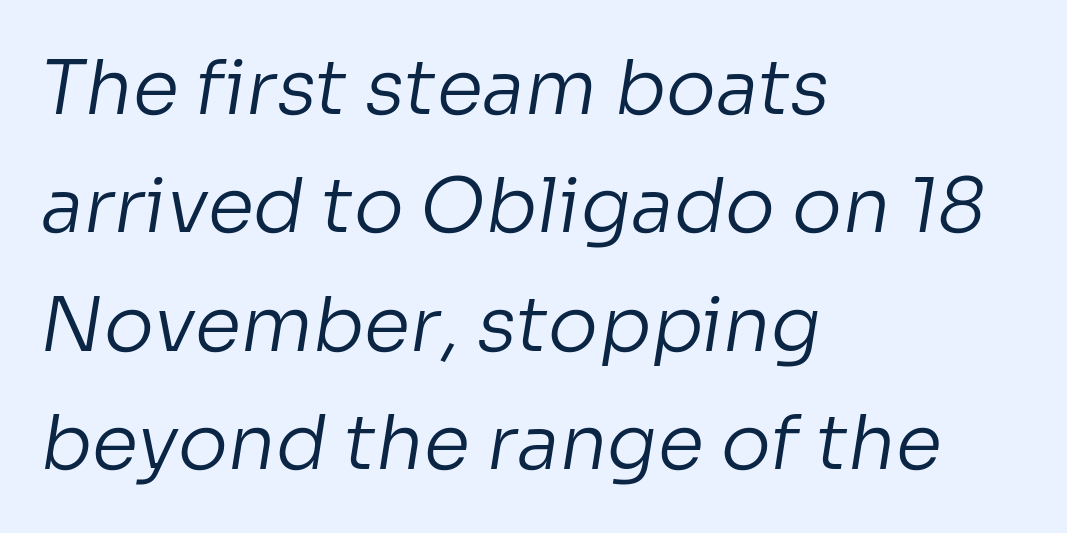
Q: Is the text bold? A: No.
Q: Is the typeface a serif or a sans-serif typeface? A: Sans-serif.
Q: Is the text underlined? A: No.
Q: How is the paragraph aligned? A: Left-aligned.
Q: Is the spacing between letters normal or unusually wide? A: Normal.
Q: Is the spacing between lines tight, normal or loose? A: Normal.
Q: Width (condensed, normal, or wide)? A: Normal.
Q: Stroke contrast? A: Low.
Q: x-height? A: Medium.
Q: Monospaced? A: No.
